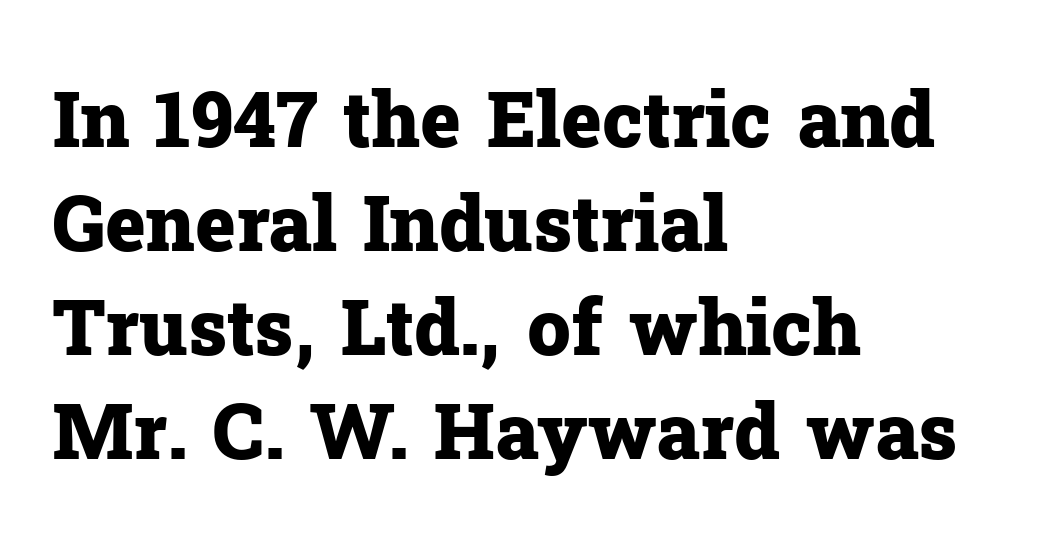
{"serif": "yes", "italic": "no", "bold": "yes", "weight": "heavy", "width": "normal", "stroke_contrast": "low", "x_height": "medium", "monospaced": "no", "underline": "no", "align": "left", "line_spacing": "normal", "line_spacing_ratio": 1.35, "letter_spacing": "normal", "letter_spacing_em": 0.0, "glyph_px": 77}
